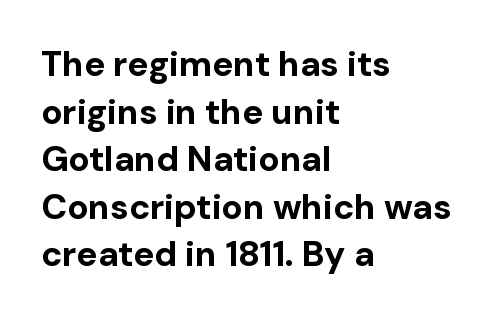
Anything drawn beneath the words? Only blank space. What stands out about the letter spacing? Nothing — it is the standard amount. Posture: vertical. Looks like regular typesetting: each glyph gets only the width it needs. How would I describe the line gaps? Plain and ordinary. A sans-serif font was chosen for this passage.
